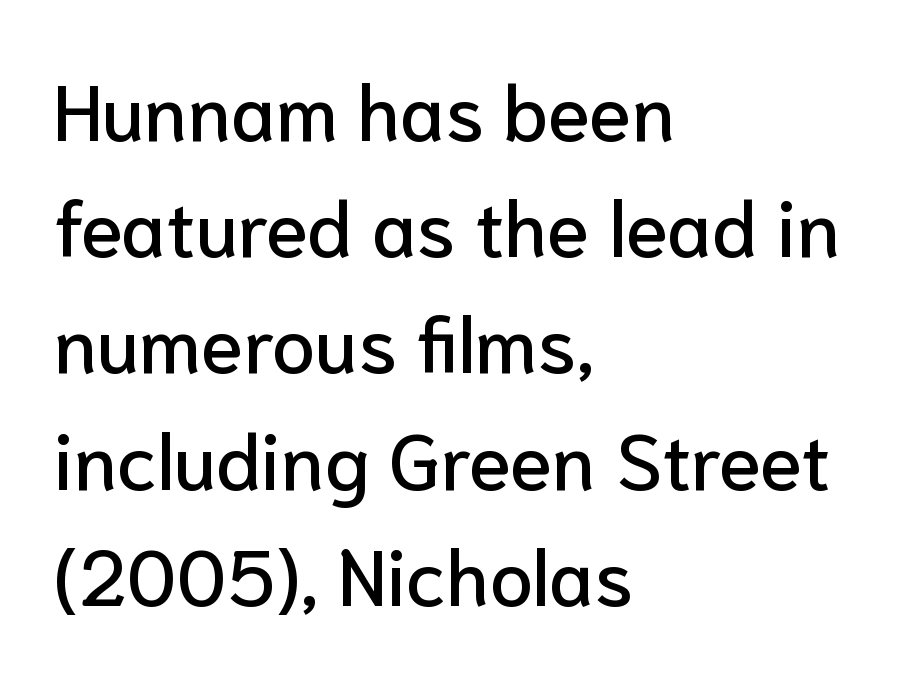
Each letter keeps its own natural width here, so spacing adapts to shape. It's the straight-up-and-down kind of type. No extra tracking has been applied to these lines. Visually the block forms a straight wall on the left and a jagged coastline on the right.
